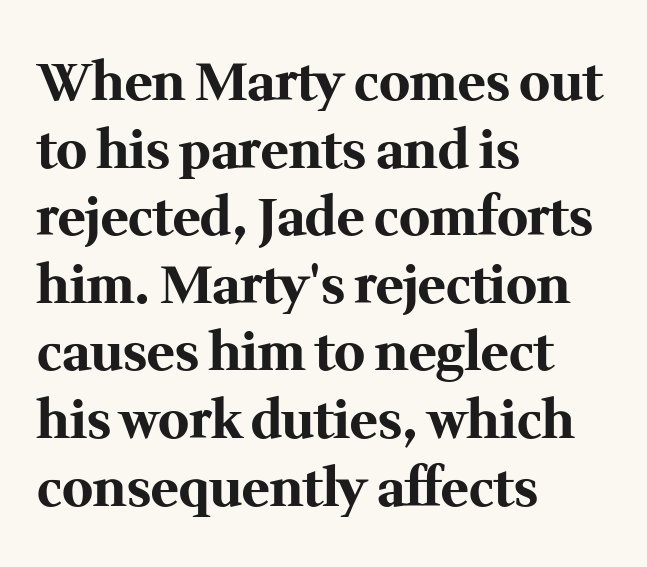
Spacing verdict: proportional, widths tailored to each character. Its strokes are broad and dark, the hallmark of bold type. The typesetter chose a ragged-right arrangement here. The glyphs are unaccompanied by any horizontal stroke below them.
